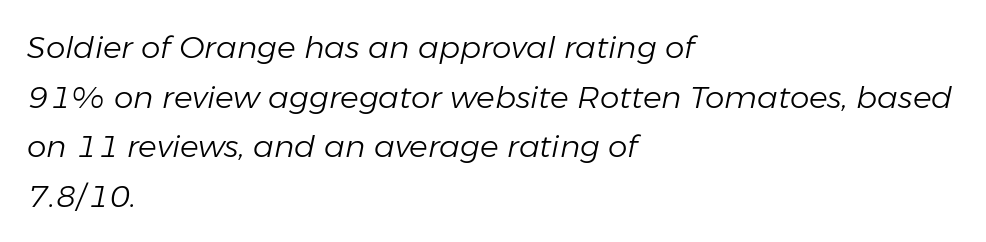
{"italic": "yes", "lean": "right", "slant_degrees": 11, "bold": "no", "weight": "light", "width": "normal", "stroke_contrast": "low", "x_height": "medium", "monospaced": "no", "underline": "no", "align": "left", "line_spacing": "normal", "line_spacing_ratio": 1.6, "letter_spacing": "normal", "letter_spacing_em": 0.0, "glyph_px": 31}
